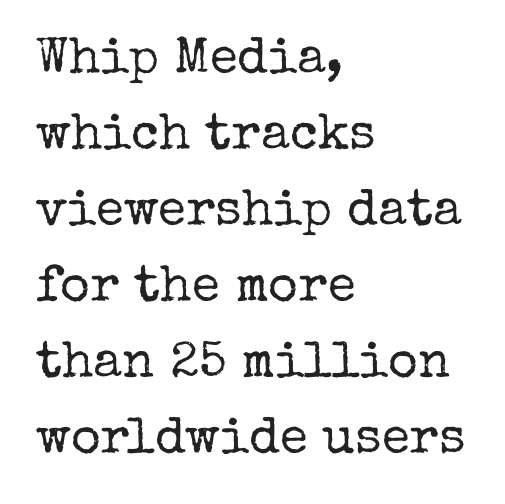
{"serif": "yes", "italic": "no", "bold": "no", "weight": "regular", "width": "normal", "stroke_contrast": "low", "x_height": "medium", "monospaced": "no", "underline": "no", "align": "left", "line_spacing": "normal", "line_spacing_ratio": 1.49, "letter_spacing": "normal", "letter_spacing_em": 0.0, "glyph_px": 51}
